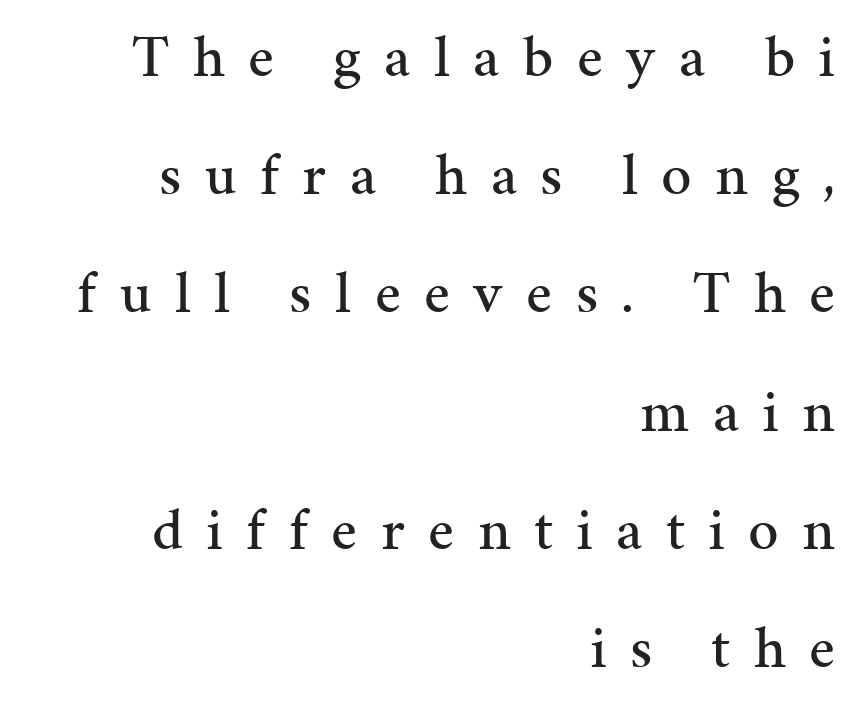
The image shows 60 px serif type, upright; set right-aligned, loose line spacing (1.97x), unusually wide letter spacing (+0.39 em), not underlined; medium stroke contrast and a medium x-height.
